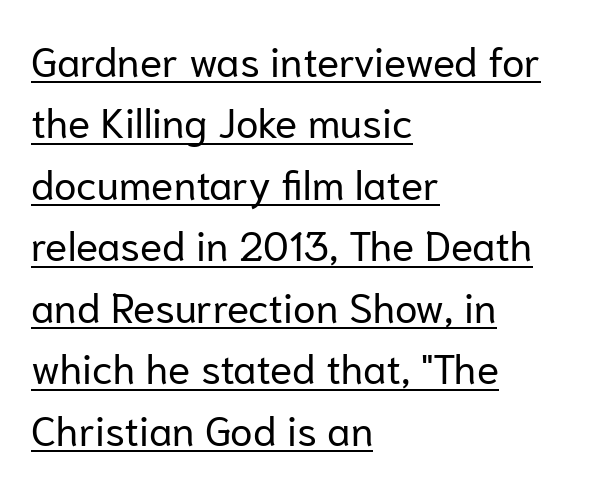
The image shows 41 px regular-weight sans-serif type, upright; set left-aligned, normal line spacing (1.5x), normal letter spacing, underlined; low stroke contrast and a medium x-height.
